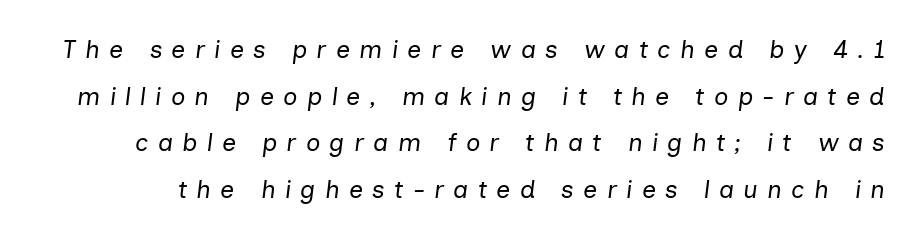
{"italic": "yes", "lean": "right", "slant_degrees": 7, "bold": "no", "underline": "no", "line_spacing_ratio": 1.87, "letter_spacing": "wide", "letter_spacing_em": 0.37, "glyph_px": 25}
